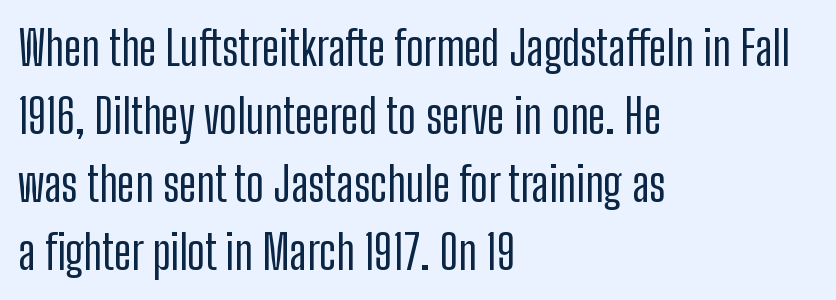
{"serif": "no", "italic": "no", "width": "condensed", "stroke_contrast": "low", "x_height": "medium", "monospaced": "no", "underline": "no", "align": "left", "line_spacing": "normal", "line_spacing_ratio": 1.42, "letter_spacing": "normal", "letter_spacing_em": 0.0, "glyph_px": 48}
